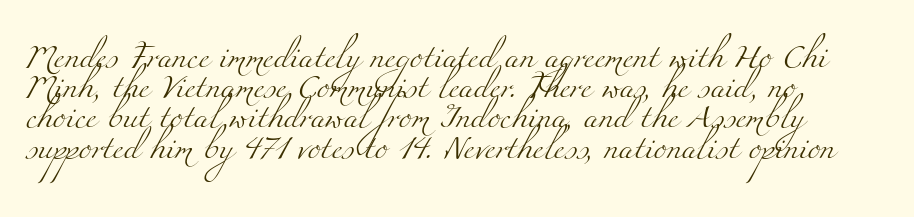
The space beneath each line is pristine and unruled. Leftover space on each line is placed entirely after the last word. The letters sit at their default tracking, neither squeezed nor spread. What's the leading like? Ordinary, nothing unusual.
